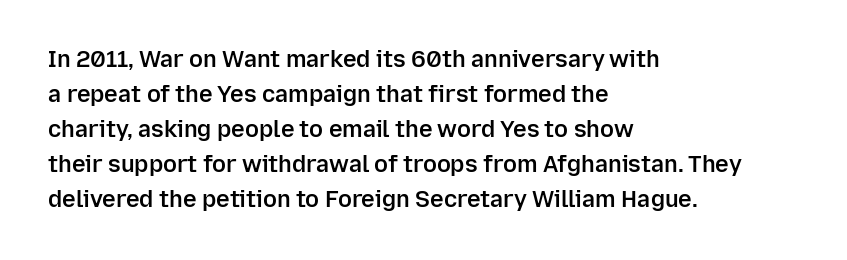
Teacher's note: observe the even left margin — that is flush-left alignment. The letters stand upright; this is a roman face. The string is rendered with underlining switched off. A somewhat darkened texture: the type is semibold rather than bold.
